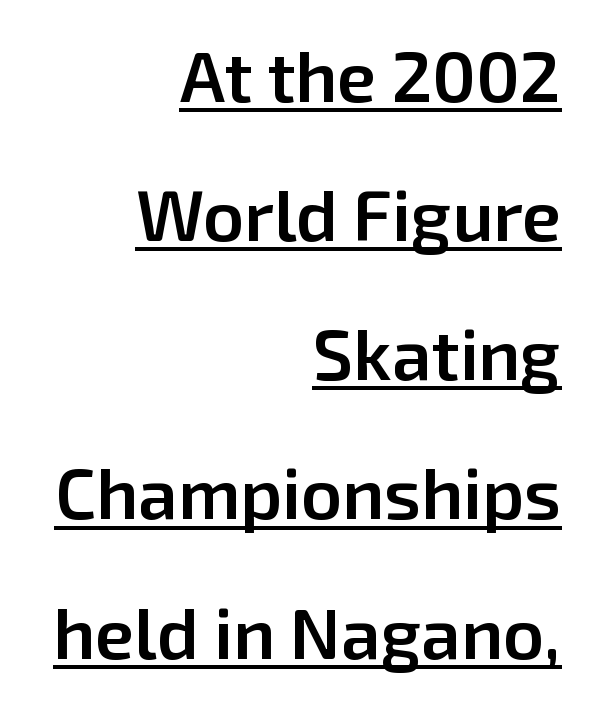
{"serif": "no", "italic": "no", "bold": "semi", "weight": "semibold", "width": "normal", "stroke_contrast": "low", "x_height": "medium", "monospaced": "no", "underline": "yes", "align": "right", "line_spacing": "loose", "line_spacing_ratio": 1.96, "letter_spacing": "normal", "letter_spacing_em": 0.0, "glyph_px": 71}
